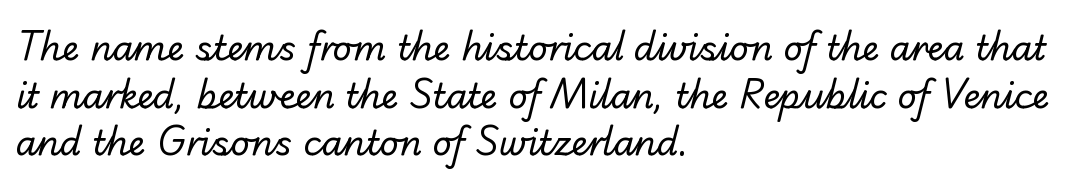
The image shows 34 px regular-weight sans-serif type; set left-aligned, normal line spacing (1.4x), normal letter spacing, not underlined; low stroke contrast and a small x-height.
